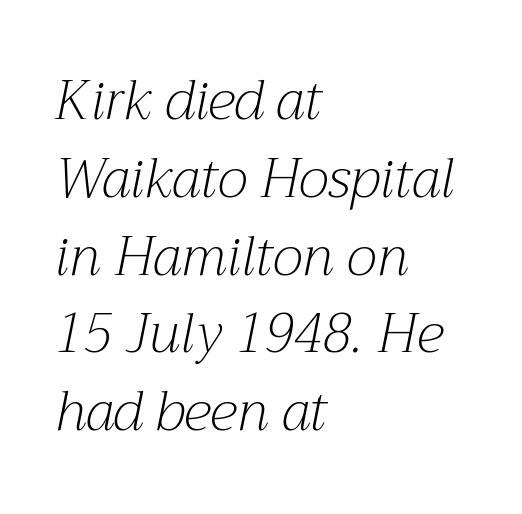
{"serif": "yes", "italic": "yes", "lean": "right", "slant_degrees": 12, "bold": "no", "weight": "light", "width": "normal", "stroke_contrast": "medium", "x_height": "medium", "monospaced": "no", "underline": "no", "align": "left", "line_spacing": "normal", "line_spacing_ratio": 1.44, "letter_spacing": "normal", "letter_spacing_em": 0.0, "glyph_px": 54}
